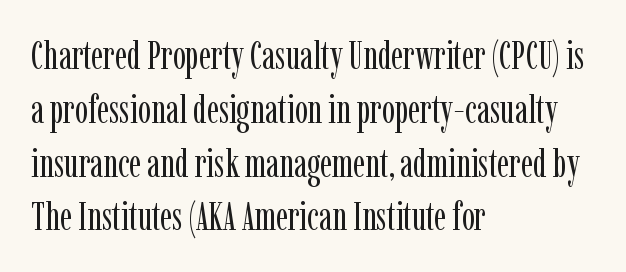
The image shows 39 px regular-weight, condensed serif type, upright; set left-aligned, normal line spacing (1.38x), normal letter spacing, not underlined; low stroke contrast and a medium x-height.
